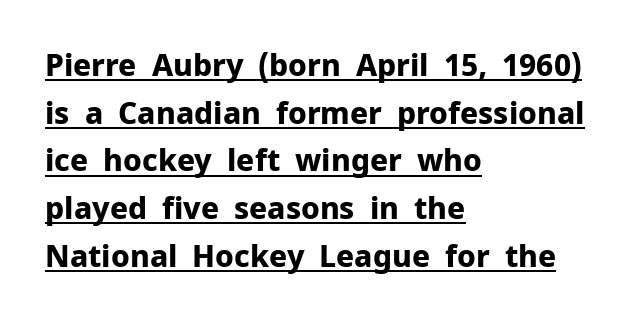
{"serif": "no", "italic": "no", "bold": "yes", "weight": "bold", "width": "normal", "stroke_contrast": "low", "x_height": "medium", "monospaced": "no", "underline": "yes", "align": "left", "line_spacing": "normal", "line_spacing_ratio": 1.59, "letter_spacing": "normal", "letter_spacing_em": 0.0, "glyph_px": 30}
